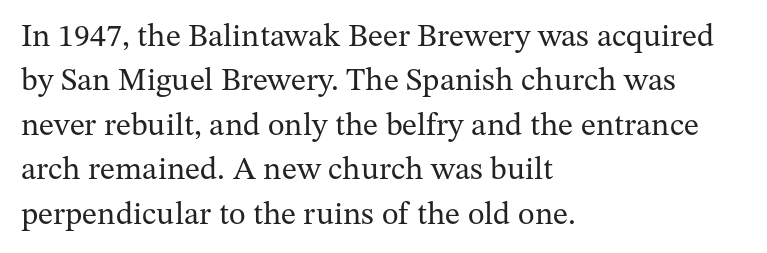
{"serif": "yes", "italic": "no", "bold": "no", "weight": "regular", "width": "normal", "stroke_contrast": "medium", "x_height": "medium", "monospaced": "no", "underline": "no", "align": "left", "line_spacing": "normal", "line_spacing_ratio": 1.39, "letter_spacing": "normal", "letter_spacing_em": 0.0, "glyph_px": 32}
